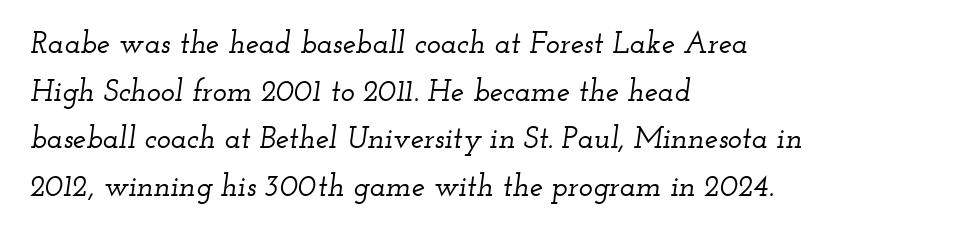
{"serif": "yes", "italic": "yes", "lean": "right", "slant_degrees": 12, "width": "wide", "stroke_contrast": "low", "x_height": "small", "monospaced": "no", "underline": "no", "align": "left", "line_spacing": "normal", "line_spacing_ratio": 1.59, "letter_spacing": "normal", "letter_spacing_em": 0.0, "glyph_px": 30}
